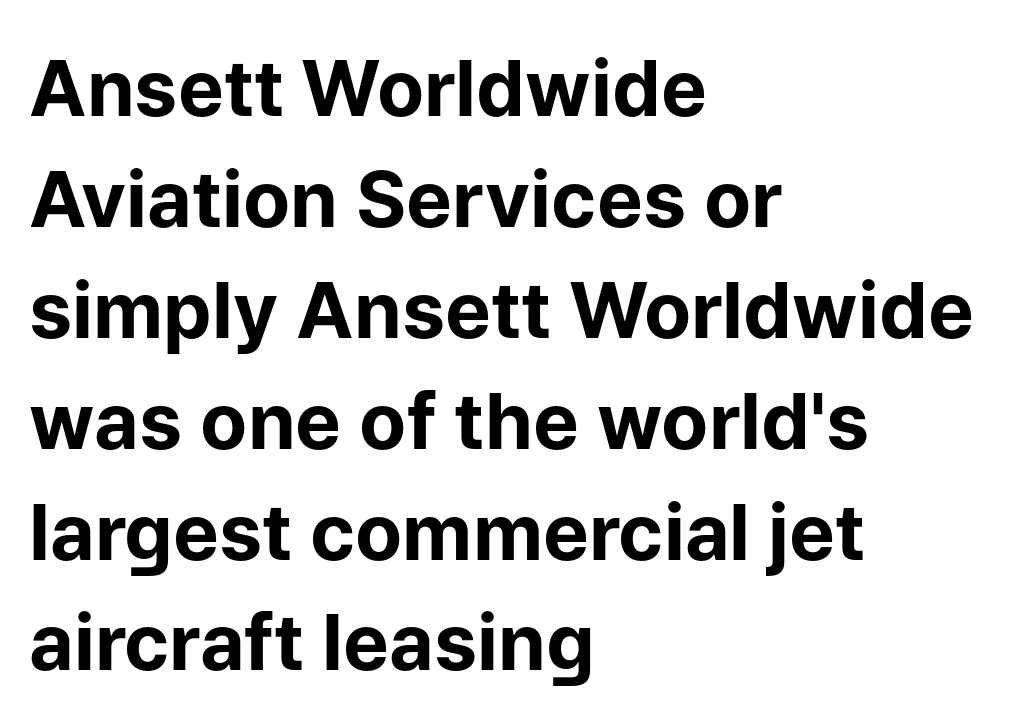
Weight check: bold — yes, fully. The space between consecutive lines is moderate. The letters stand straight up with perfectly vertical stems. The passage shown is not underscored anywhere.
